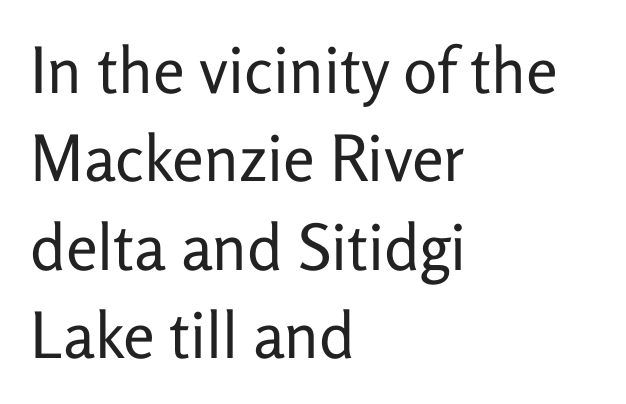
The image shows 64 px regular-weight sans-serif type, upright; set left-aligned, normal line spacing (1.38x), normal letter spacing, not underlined; low stroke contrast and a medium x-height.
